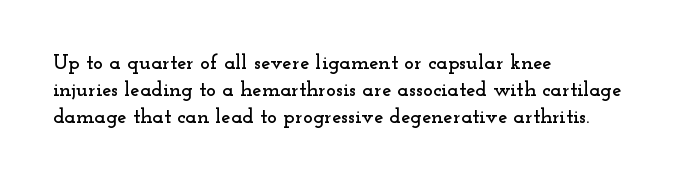
{"italic": "no", "underline": "no", "align": "left", "line_spacing": "normal", "line_spacing_ratio": 1.29, "letter_spacing": "normal", "letter_spacing_em": 0.0, "glyph_px": 21}
